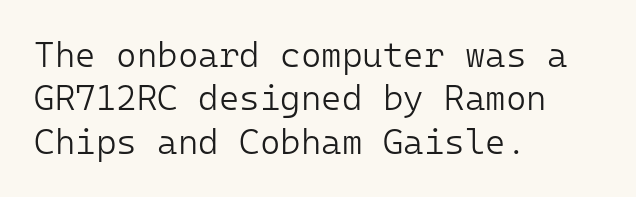
The image shows 35 px light sans-serif type, upright, monospaced; set left-aligned, line spacing 1.24x, normal letter spacing, not underlined; low stroke contrast and a medium x-height.
